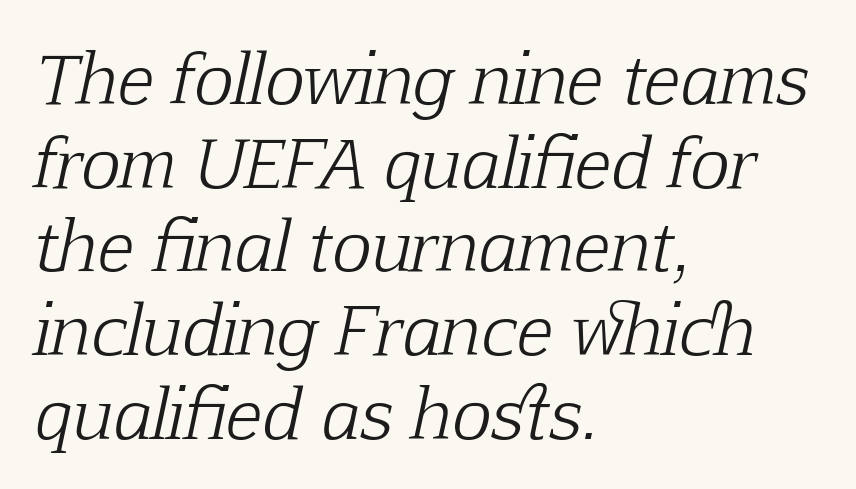
The image shows 67 px light serif type, italic (leaning right); set left-aligned, normal line spacing (1.25x), normal letter spacing, not underlined; low stroke contrast and a medium x-height.
